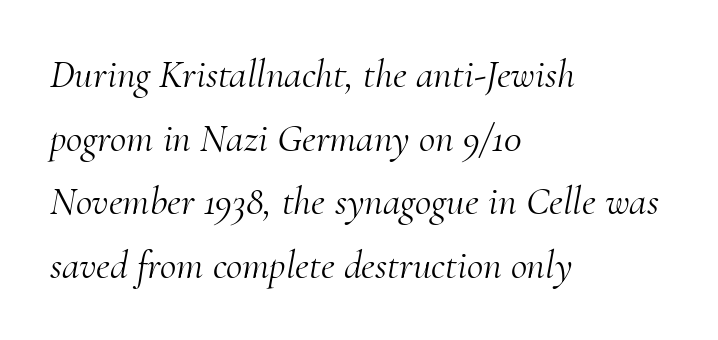
The image shows 40 px light serif type, italic (leaning right); set left-aligned, normal line spacing (1.59x), normal letter spacing, not underlined; medium stroke contrast and a small x-height.
